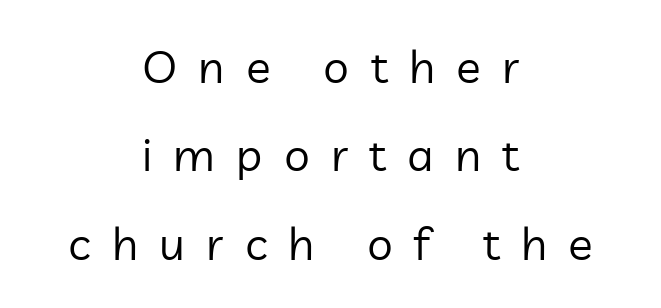
Q: Is the text bold? A: No.
Q: Is the text italic (slanted)? A: No, it is upright.
Q: Is the typeface a serif or a sans-serif typeface? A: Sans-serif.
Q: Is the text underlined? A: No.
Q: How is the paragraph aligned? A: Centered.
Q: Is the spacing between letters normal or unusually wide? A: Unusually wide.
Q: Is the spacing between lines tight, normal or loose? A: Loose.
Q: Width (condensed, normal, or wide)? A: Normal.
Q: Stroke contrast? A: Low.
Q: x-height? A: Medium.
Q: Monospaced? A: No.
